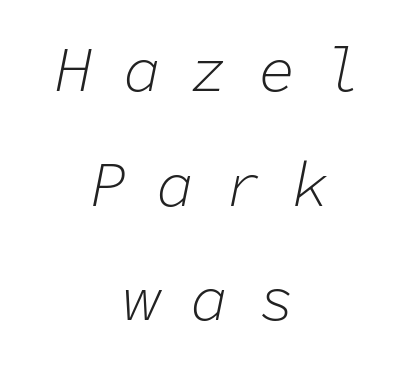
The image shows 63 px light type, italic (leaning right), monospaced; set centered, line spacing 1.82x, unusually wide letter spacing (+0.47 em), not underlined; low stroke contrast and a medium x-height.
